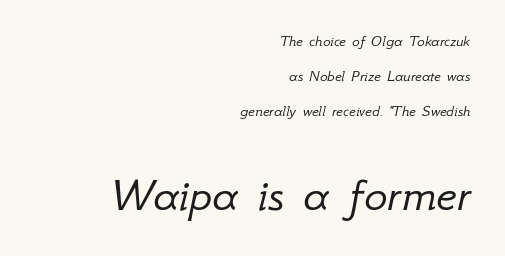
{"italic": "yes", "lean": "right", "slant_degrees": 12, "bold": "no", "weight": "light", "width": "normal", "stroke_contrast": "low", "x_height": "small", "monospaced": "no", "underline": "no", "align": "right", "line_spacing": "loose", "line_spacing_ratio": 2.18, "letter_spacing": "normal", "letter_spacing_em": 0.0, "larger_block": "second", "size_ratio": 3.06, "glyph_px": 49}
